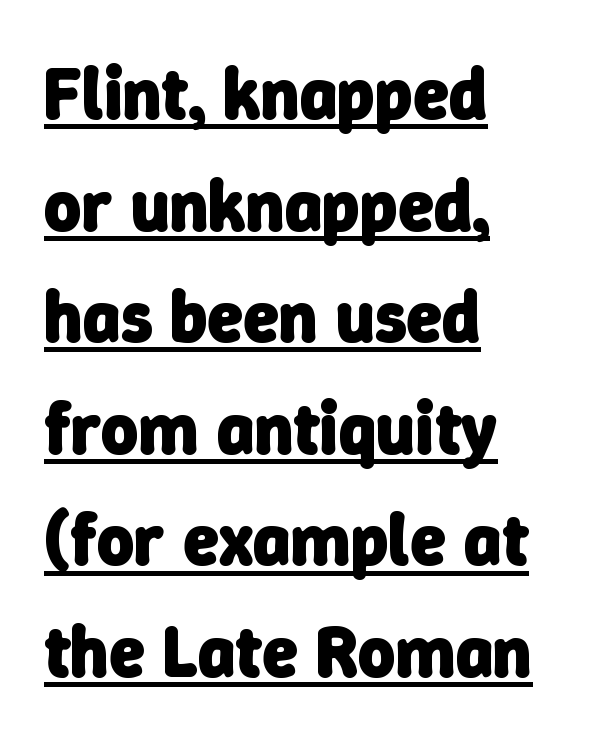
The image shows 72 px heavy sans-serif type; set left-aligned, normal line spacing (1.55x), normal letter spacing, underlined; low stroke contrast and a medium x-height.
